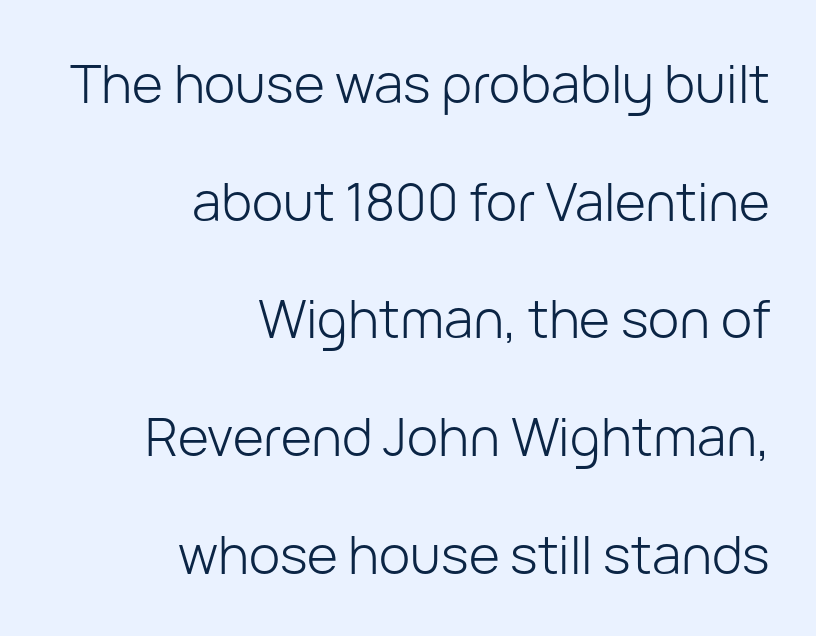
The image shows 53 px light sans-serif type, upright; set right-aligned, loose line spacing (2.22x), normal letter spacing, not underlined; low stroke contrast and a medium x-height.
